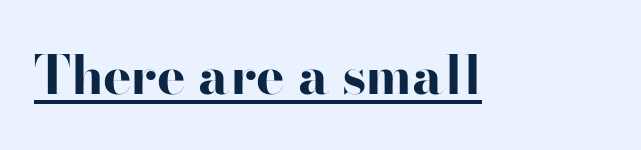
The image shows 53 px bold, wide sans-serif type, upright; set normal letter spacing, underlined; high stroke contrast and a small x-height.
